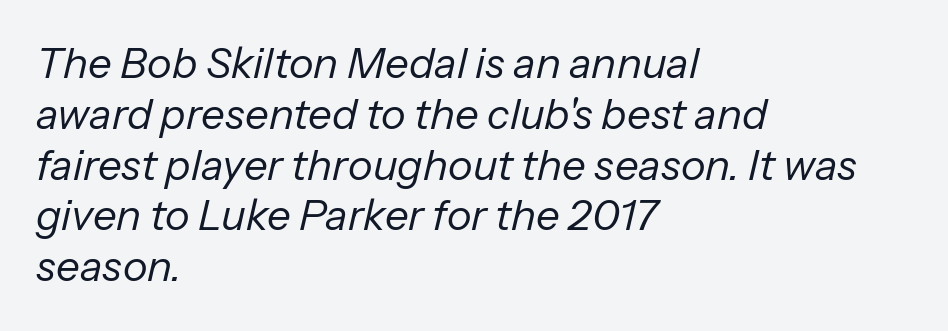
The type is set solid horizontally, with unmodified tracking. Looks like regular typesetting: each glyph gets only the width it needs. The axis of the letterforms is tilted away from vertical. Stems and bowls with no extra thickness — not bold.
